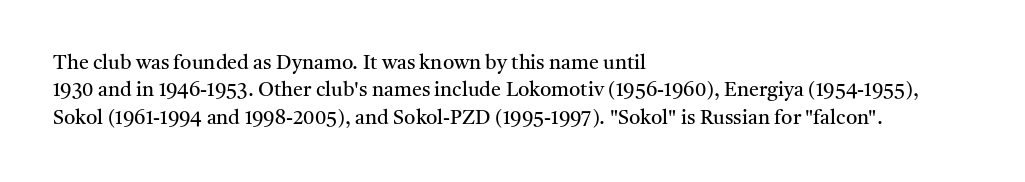
Q: Is the text bold? A: No.
Q: Is the text italic (slanted)? A: No, it is upright.
Q: Is the text underlined? A: No.
Q: How is the paragraph aligned? A: Left-aligned.
Q: Is the spacing between letters normal or unusually wide? A: Normal.
Q: Is the spacing between lines tight, normal or loose? A: Normal.
